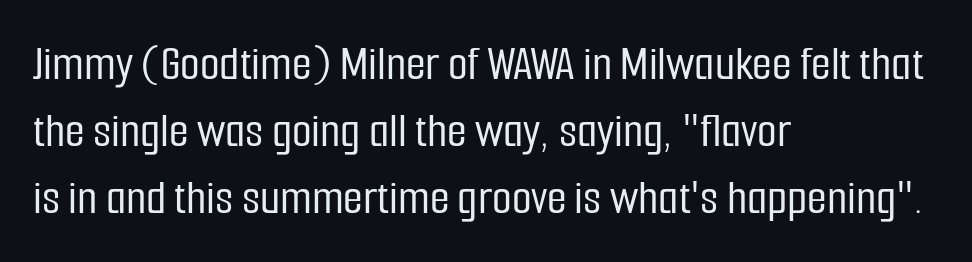
{"serif": "no", "italic": "no", "width": "condensed", "stroke_contrast": "low", "x_height": "medium", "monospaced": "no", "underline": "no", "align": "left", "line_spacing": "normal", "line_spacing_ratio": 1.31, "letter_spacing": "normal", "letter_spacing_em": 0.0, "glyph_px": 51}
